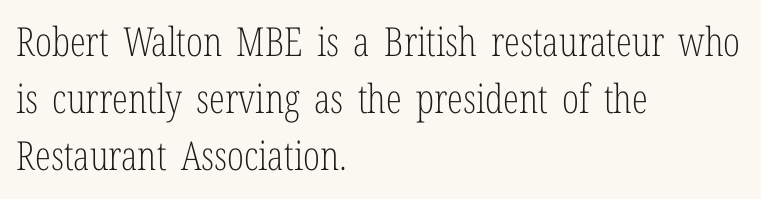
{"serif": "yes", "italic": "no", "bold": "no", "weight": "light", "width": "condensed", "stroke_contrast": "low", "x_height": "medium", "monospaced": "no", "underline": "no", "align": "left", "line_spacing": "normal", "line_spacing_ratio": 1.42, "letter_spacing": "normal", "letter_spacing_em": 0.0, "glyph_px": 40}
